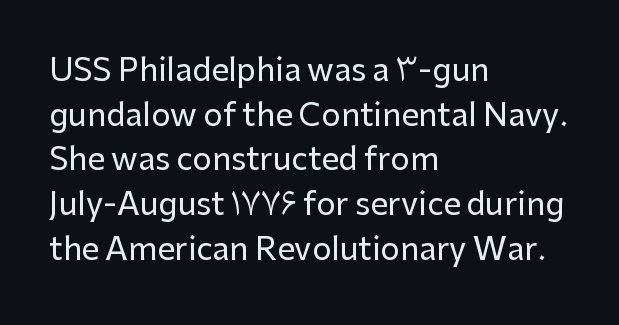
{"serif": "no", "italic": "no", "width": "normal", "stroke_contrast": "low", "x_height": "medium", "monospaced": "no", "underline": "no", "align": "left", "line_spacing": "normal", "line_spacing_ratio": 1.44, "letter_spacing": "normal", "letter_spacing_em": 0.0, "glyph_px": 31}
